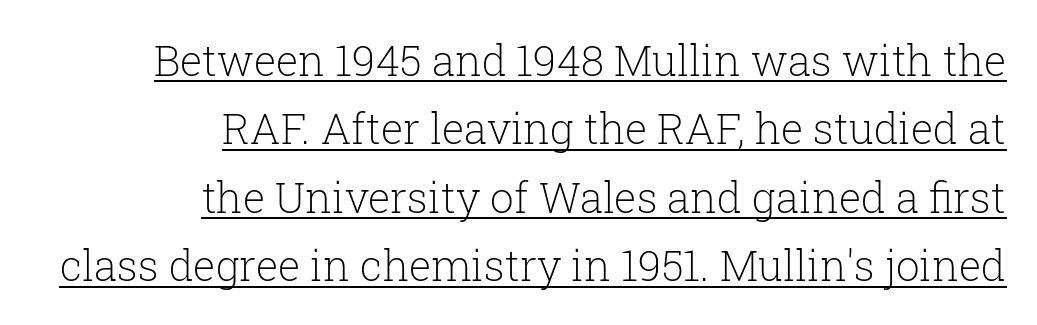
{"serif": "yes", "italic": "no", "bold": "no", "weight": "light", "width": "normal", "stroke_contrast": "low", "x_height": "medium", "monospaced": "no", "underline": "yes", "align": "right", "line_spacing": "normal", "line_spacing_ratio": 1.63, "letter_spacing": "normal", "letter_spacing_em": 0.0, "glyph_px": 42}
